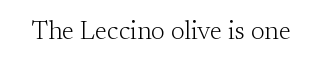
The image shows 26 px text type, upright; set normal letter spacing, not underlined.
